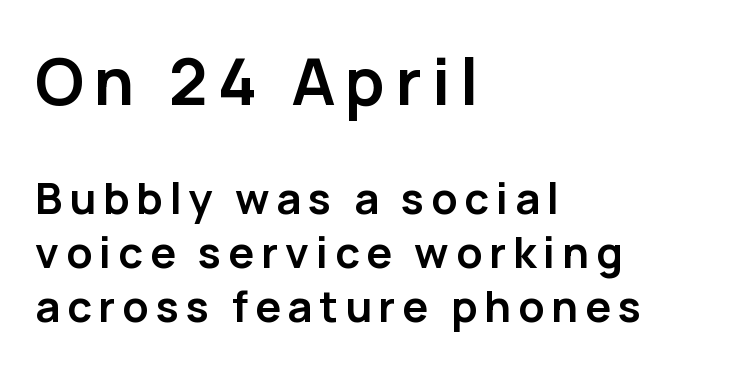
Grotesque or geometric, the face here clearly has no serifs. I'd describe the lettering as bold — thick and assertive. Line starts are locked; line ends wander. Students, observe: this is what conventionally led text looks like.
